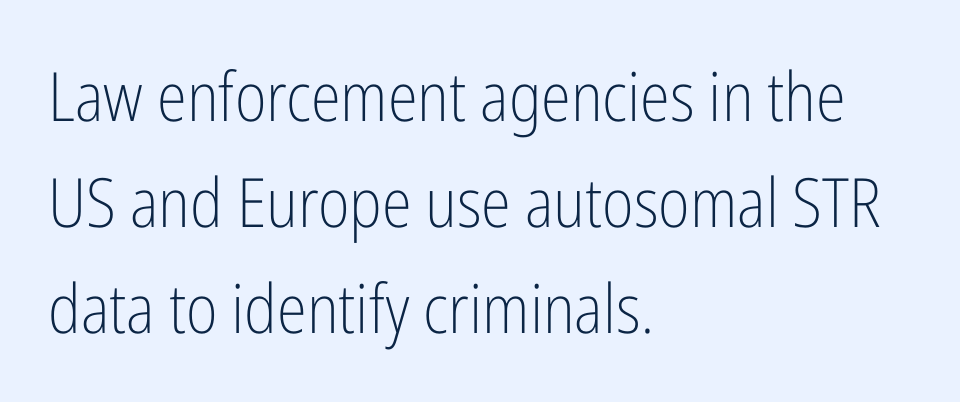
Is the letter spacing exaggerated? No — it looks like the ordinary default. Each row of text sits above clean, open space. No feet cap the strokes, marking this as sans-serif type. Every stem runs plumb, perpendicular to the baseline. The designer left line spacing at the default. Horizontally, the lines are justified to the leading edge only.
